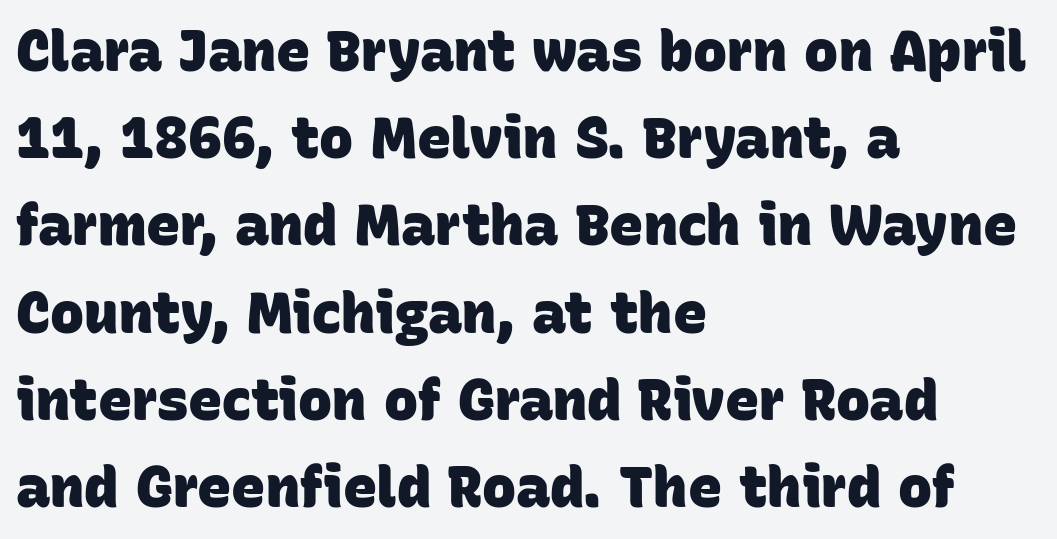
The image shows 57 px heavy sans-serif type; set left-aligned, normal line spacing (1.53x), normal letter spacing, not underlined; low stroke contrast and a large x-height.
